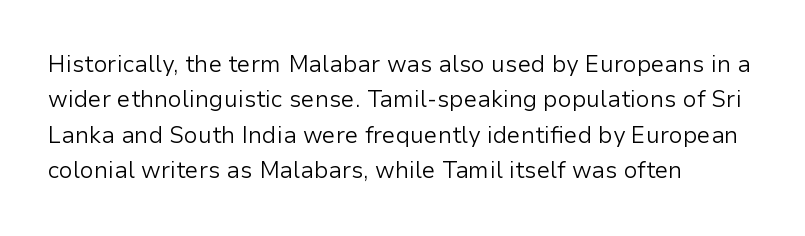
The face looks like a standard text weight, possibly lighter. Vertical strokes here are truly vertical. These lines keep a tight, regular rhythm from letter to letter. Leading matches the norm, producing a regular column. Left-aligned paragraph, ragged on the right. The space directly below the letters is spotless.
